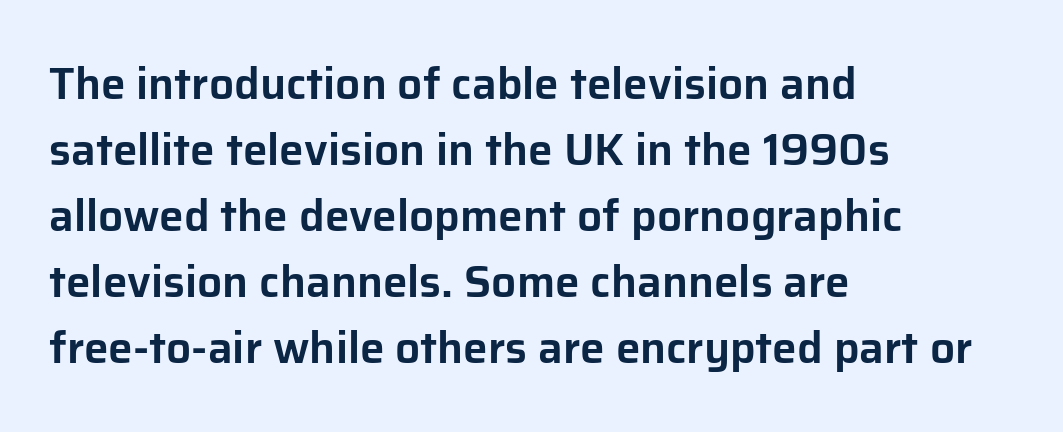
Q: Is the text italic (slanted)? A: No, it is upright.
Q: Is the typeface a serif or a sans-serif typeface? A: Sans-serif.
Q: Is the text underlined? A: No.
Q: How is the paragraph aligned? A: Left-aligned.
Q: Is the spacing between letters normal or unusually wide? A: Normal.
Q: Is the spacing between lines tight, normal or loose? A: Normal.
Q: Width (condensed, normal, or wide)? A: Normal.
Q: Stroke contrast? A: Low.
Q: x-height? A: Medium.
Q: Monospaced? A: No.
